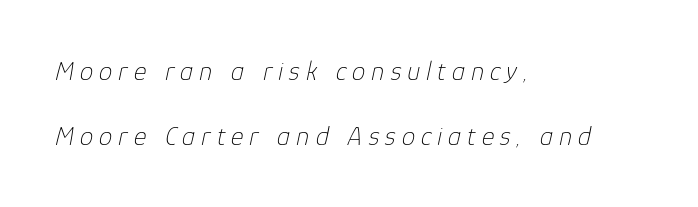
{"italic": "yes", "lean": "right", "slant_degrees": 12, "bold": "no", "underline": "no", "align": "left", "line_spacing": "loose", "line_spacing_ratio": 2.42, "letter_spacing": "wide", "letter_spacing_em": 0.22, "glyph_px": 27}
